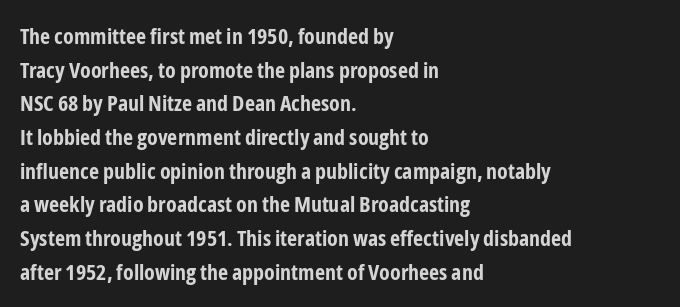
{"italic": "no", "bold": "yes", "underline": "no", "align": "left", "line_spacing": "normal", "line_spacing_ratio": 1.53, "letter_spacing": "normal", "letter_spacing_em": 0.0, "glyph_px": 22}
